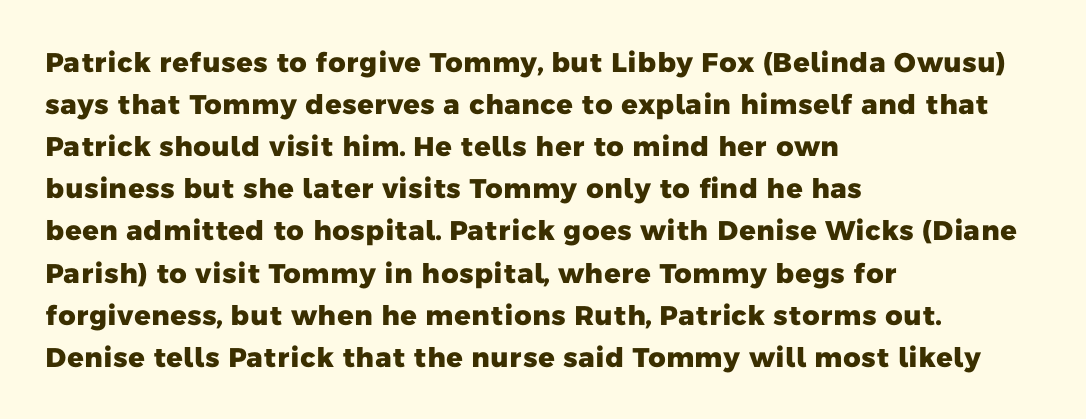
{"bold": "yes", "underline": "no", "align": "left", "line_spacing": "normal", "line_spacing_ratio": 1.56, "letter_spacing": "normal", "letter_spacing_em": 0.0, "glyph_px": 27}
